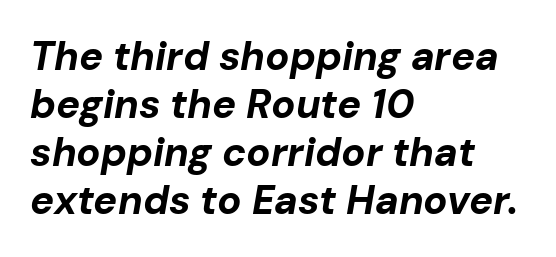
The image shows 40 px bold type, italic (leaning right); set left-aligned, line spacing 1.2x, normal letter spacing, not underlined; low stroke contrast and a medium x-height.
